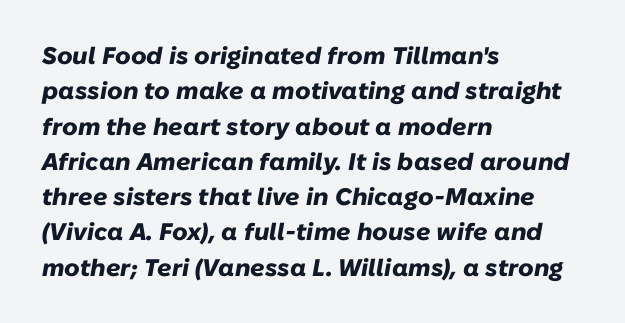
Q: Is the text bold? A: Yes.
Q: Is the text italic (slanted)? A: Yes, it leans right by about 10 degrees.
Q: Is the text underlined? A: No.
Q: How is the paragraph aligned? A: Left-aligned.
Q: Is the spacing between letters normal or unusually wide? A: Normal.
Q: Is the spacing between lines tight, normal or loose? A: Normal.
